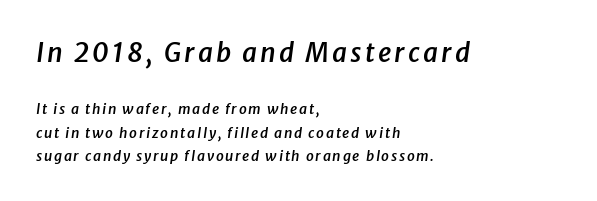
The image shows 26 px text type, italic (leaning right); set left-aligned, normal line spacing (1.67x), not underlined; the first (top) block is 1.86x larger.
